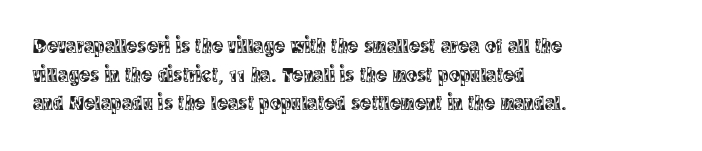
{"italic": "no", "underline": "no", "align": "left", "line_spacing": "normal", "line_spacing_ratio": 1.36, "letter_spacing": "normal", "letter_spacing_em": 0.0, "glyph_px": 21}
